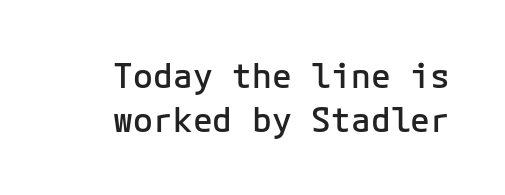
The image shows 33 px semibold sans-serif type, upright, monospaced; set normal line spacing (1.33x), normal letter spacing, not underlined; low stroke contrast and a medium x-height.
